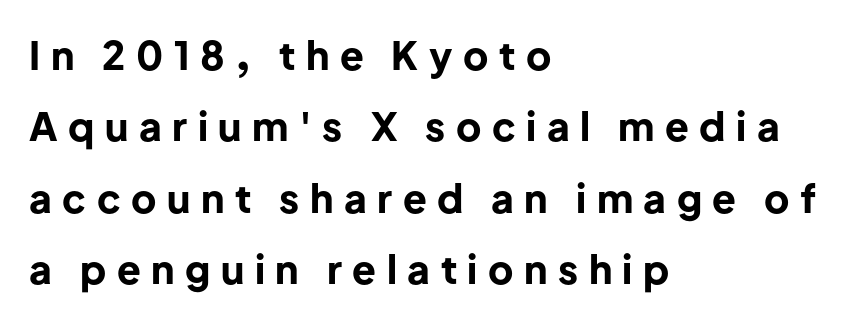
The baseline area is clear. Chunky letters — that's bold for sure. Unlike italic type, these characters show no tilt at all. The tracking jumps out immediately: characters are airy and widely separated. No feet cap the strokes, marking this as sans-serif type.
